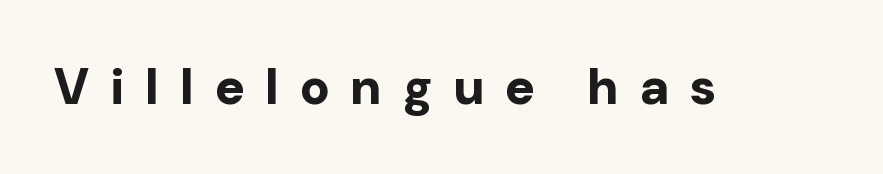
The image shows 50 px bold sans-serif type, upright; set unusually wide letter spacing (+0.44 em), not underlined; low stroke contrast and a medium x-height.
